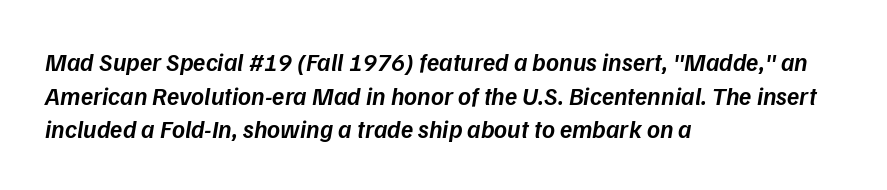
{"italic": "yes", "lean": "right", "slant_degrees": 9, "bold": "semi", "underline": "no", "align": "left", "line_spacing": "normal", "line_spacing_ratio": 1.35, "letter_spacing": "normal", "letter_spacing_em": 0.0, "glyph_px": 25}
